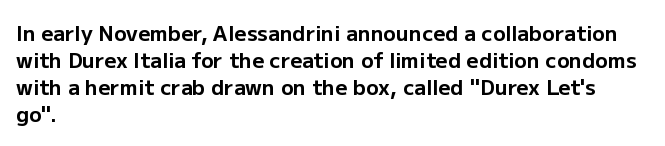
The space directly below the letters is spotless. In terms of leading, this rendering sits right in the middle. Notice how the stems are strictly vertical — no italics here. Honestly, the letter spacing is just normal — you wouldn't notice it. Typesetter's note: full bold, strokes at maximum text heaviness.
